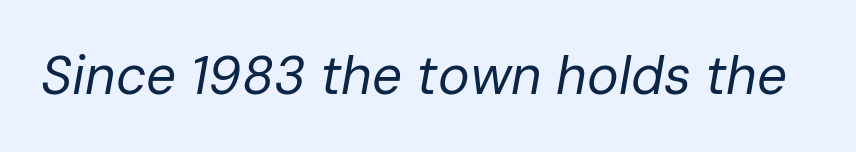
{"italic": "yes", "lean": "right", "slant_degrees": 10, "bold": "no", "weight": "regular", "width": "normal", "stroke_contrast": "low", "x_height": "medium", "monospaced": "no", "underline": "no", "letter_spacing": "normal", "letter_spacing_em": 0.0, "glyph_px": 53}
